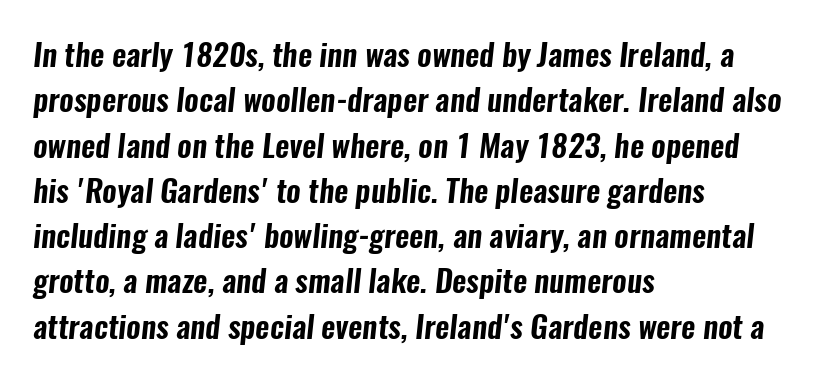
The image shows 31 px condensed sans-serif type; set left-aligned, normal line spacing (1.46x), normal letter spacing, not underlined; low stroke contrast and a medium x-height.
